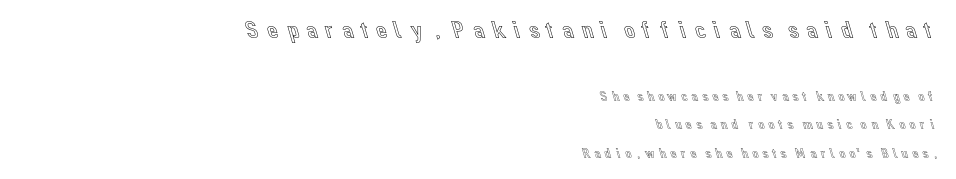
{"underline": "no", "align": "right", "line_spacing": "loose", "line_spacing_ratio": 2.03, "larger_block": "first", "size_ratio": 1.79, "glyph_px": 25}
